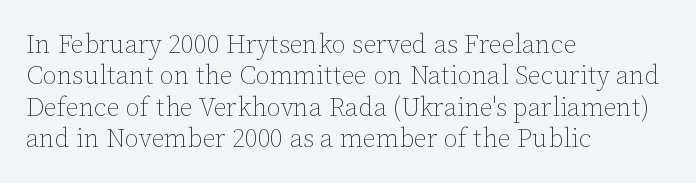
Q: Is the text bold? A: No.
Q: Is the text italic (slanted)? A: No, it is upright.
Q: Is the text underlined? A: No.
Q: How is the paragraph aligned? A: Left-aligned.
Q: Is the spacing between letters normal or unusually wide? A: Normal.
